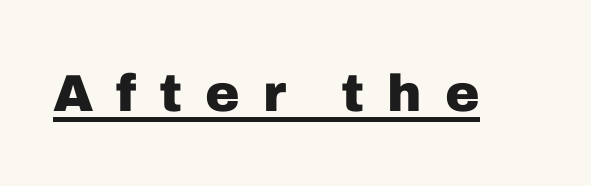
{"serif": "no", "italic": "no", "bold": "yes", "weight": "heavy", "width": "normal", "stroke_contrast": "low", "x_height": "medium", "monospaced": "no", "underline": "yes", "letter_spacing": "wide", "letter_spacing_em": 0.44, "glyph_px": 52}
